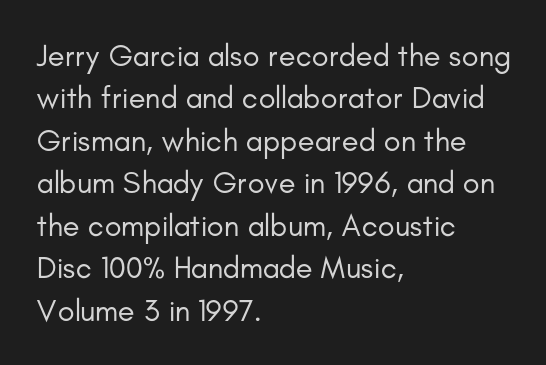
The glyphs in this specimen are sans serif. Is this a heavy cut? Hardly; it is regular or lighter. The paragraph shown leans on its left margin. Words appear dense and cohesive because spacing is normal. Nope, not italic — everything's standing straight. Check the space under the baseline: it is left empty.
